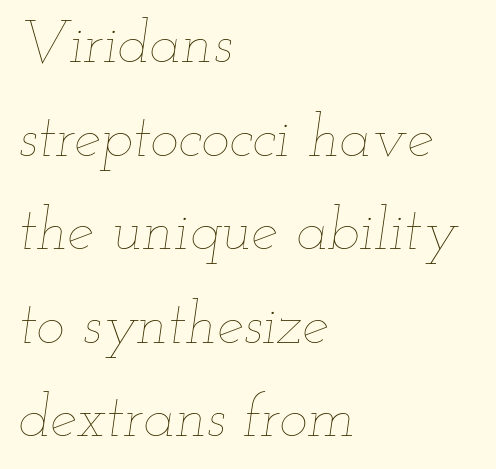
Q: Is the text bold? A: No.
Q: Is the text italic (slanted)? A: Yes, it leans right by about 12 degrees.
Q: Is the text underlined? A: No.
Q: How is the paragraph aligned? A: Left-aligned.
Q: Is the spacing between letters normal or unusually wide? A: Normal.
Q: Is the spacing between lines tight, normal or loose? A: Normal.
Q: Width (condensed, normal, or wide)? A: Wide.
Q: Stroke contrast? A: Low.
Q: x-height? A: Small.
Q: Monospaced? A: No.
